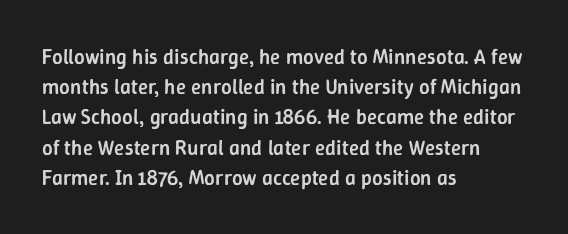
Vertical spacing — default. These lines stack with their left ends in a neat column. A typesetter would mark this as roman, not italic. Only glyphs here, with clear space below each row. What stands out about the letter spacing? Nothing — it is the standard amount.
